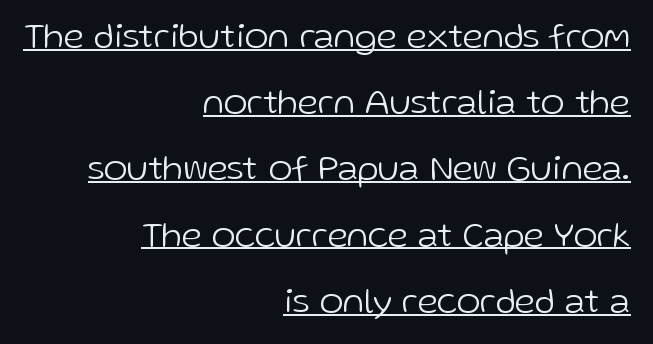
{"serif": "no", "italic": "no", "bold": "no", "weight": "light", "width": "normal", "stroke_contrast": "low", "x_height": "medium", "monospaced": "no", "underline": "yes", "align": "right", "line_spacing_ratio": 1.84, "letter_spacing": "normal", "letter_spacing_em": 0.0, "glyph_px": 36}
